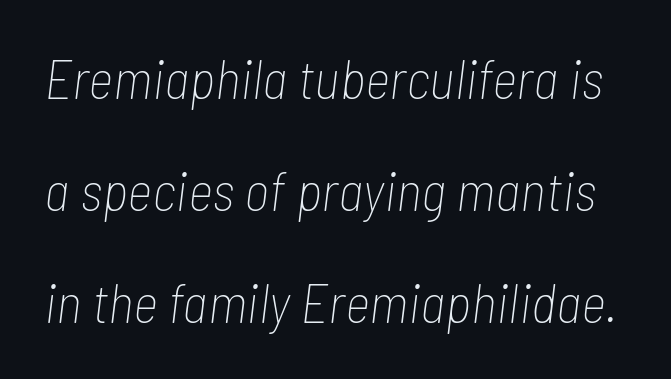
Q: Is the text bold? A: No.
Q: Is the text italic (slanted)? A: Yes, it leans right by about 7 degrees.
Q: Is the text underlined? A: No.
Q: Is the spacing between letters normal or unusually wide? A: Normal.
Q: Is the spacing between lines tight, normal or loose? A: Loose.
Q: Width (condensed, normal, or wide)? A: Condensed.
Q: Stroke contrast? A: Low.
Q: x-height? A: Medium.
Q: Monospaced? A: No.
